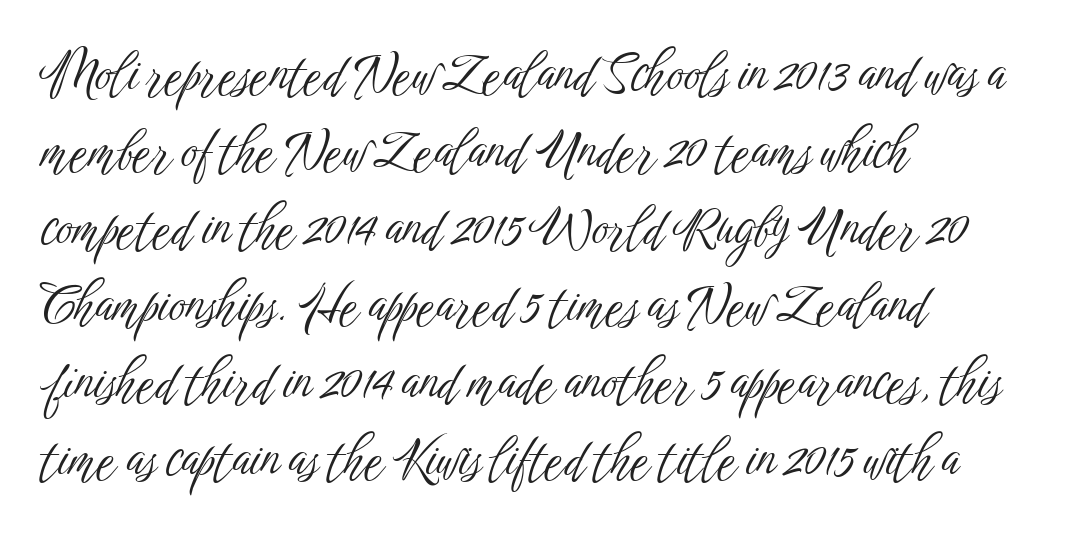
{"serif": "no", "bold": "no", "weight": "light", "width": "condensed", "stroke_contrast": "low", "x_height": "medium", "monospaced": "no", "underline": "no", "align": "left", "line_spacing": "normal", "line_spacing_ratio": 1.51, "letter_spacing": "normal", "letter_spacing_em": 0.0, "glyph_px": 51}
